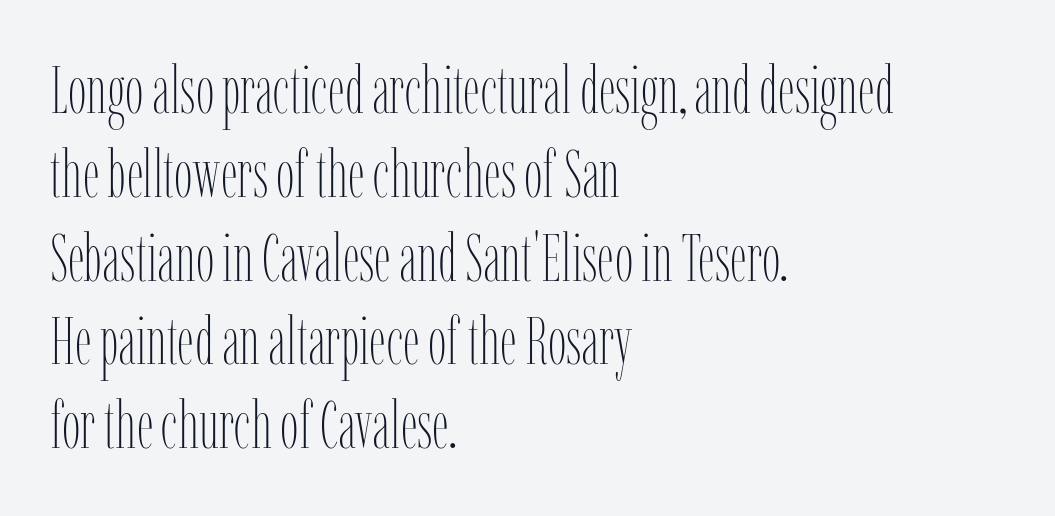
No italicization has been applied; the sample stays upright. Look at the tracking — it's just the regular setting, nothing added. If you drew a ruler down the left edge, every line would touch it. Just letters on the line, the space beneath them empty. Leading: standard. Is this a fixed-width face? No — the glyphs have proportional, varying widths.
